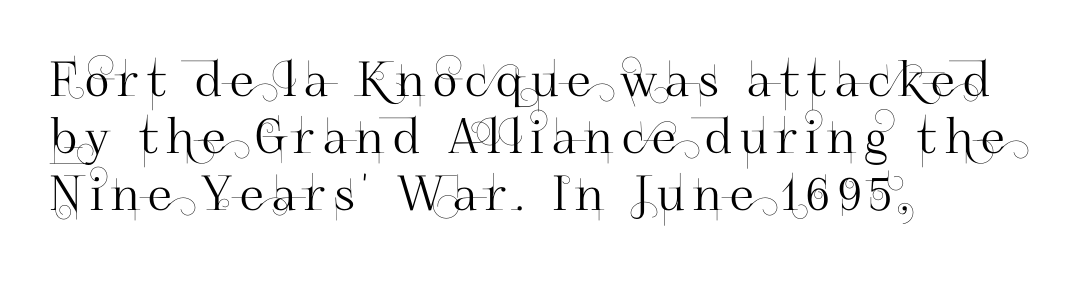
Q: Is the text italic (slanted)? A: No, it is upright.
Q: Is the typeface a serif or a sans-serif typeface? A: Sans-serif.
Q: Is the text underlined? A: No.
Q: How is the paragraph aligned? A: Left-aligned.
Q: Width (condensed, normal, or wide)? A: Normal.
Q: Stroke contrast? A: High.
Q: x-height? A: Small.
Q: Monospaced? A: No.
